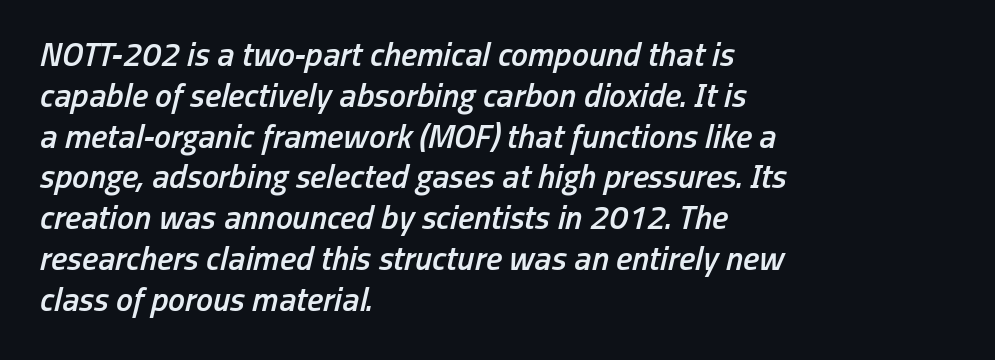
Q: Is the text bold? A: Semi-bold.
Q: Is the text italic (slanted)? A: Yes, it leans right by about 13 degrees.
Q: Is the text underlined? A: No.
Q: How is the paragraph aligned? A: Left-aligned.
Q: Is the spacing between letters normal or unusually wide? A: Normal.
Q: Width (condensed, normal, or wide)? A: Condensed.
Q: Stroke contrast? A: Low.
Q: x-height? A: Medium.
Q: Monospaced? A: No.
